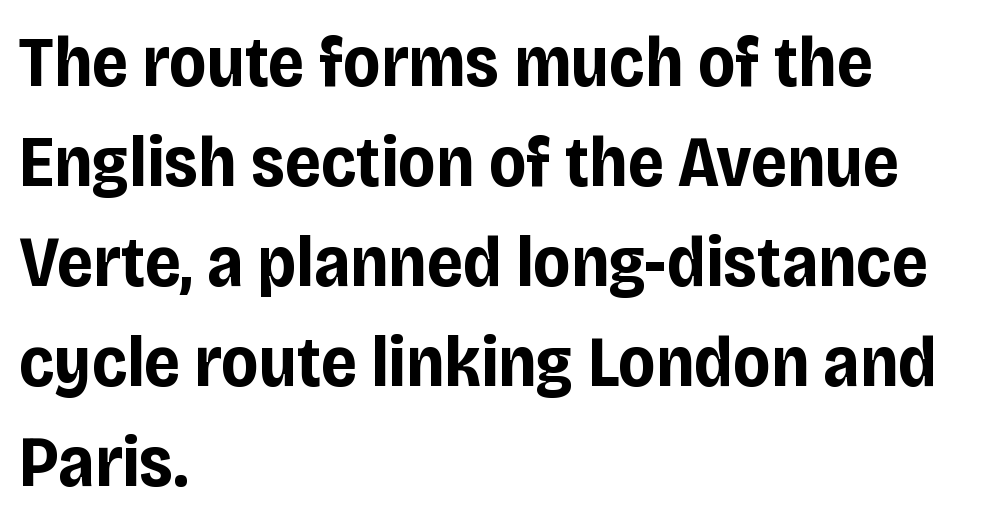
Q: Is the text bold? A: Yes.
Q: Is the text italic (slanted)? A: No, it is upright.
Q: Is the typeface a serif or a sans-serif typeface? A: Sans-serif.
Q: Is the text underlined? A: No.
Q: How is the paragraph aligned? A: Left-aligned.
Q: Is the spacing between letters normal or unusually wide? A: Normal.
Q: Is the spacing between lines tight, normal or loose? A: Normal.
Q: Width (condensed, normal, or wide)? A: Condensed.
Q: Stroke contrast? A: Low.
Q: x-height? A: Large.
Q: Monospaced? A: No.
